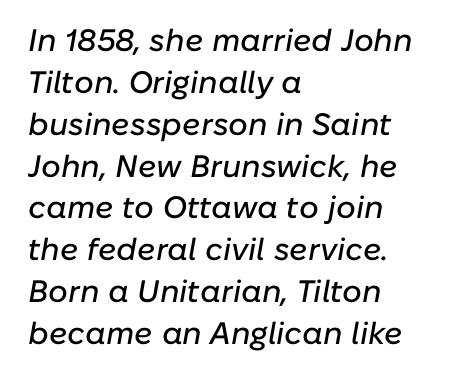
{"italic": "yes", "lean": "right", "slant_degrees": 10, "width": "normal", "stroke_contrast": "low", "x_height": "medium", "monospaced": "no", "underline": "no", "align": "left", "line_spacing": "normal", "line_spacing_ratio": 1.35, "letter_spacing": "normal", "letter_spacing_em": 0.0, "glyph_px": 31}
